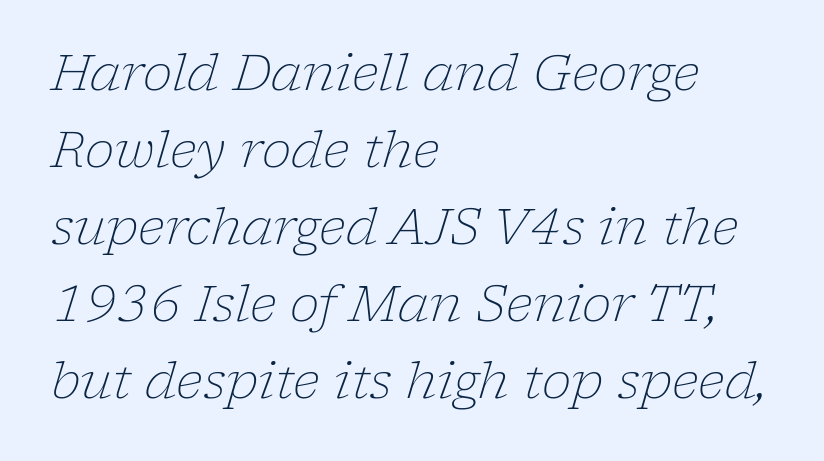
Q: Is the text bold? A: No.
Q: Is the text italic (slanted)? A: Yes, it leans right by about 17 degrees.
Q: Is the typeface a serif or a sans-serif typeface? A: Serif.
Q: Is the text underlined? A: No.
Q: How is the paragraph aligned? A: Left-aligned.
Q: Is the spacing between letters normal or unusually wide? A: Normal.
Q: Is the spacing between lines tight, normal or loose? A: Normal.
Q: Width (condensed, normal, or wide)? A: Normal.
Q: Stroke contrast? A: Low.
Q: x-height? A: Medium.
Q: Monospaced? A: No.
